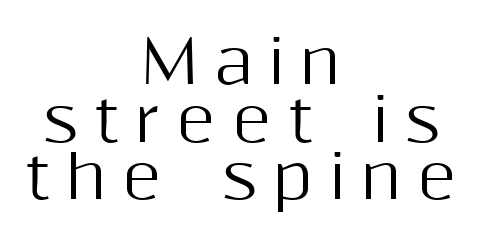
The image shows 60 px sans-serif type, upright; set centered, tight line spacing (0.96x), unusually wide letter spacing (+0.27 em), not underlined; medium stroke contrast and a medium x-height.
